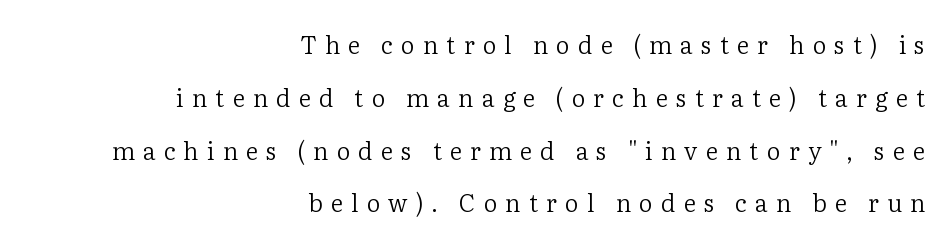
The image shows 24 px text type, upright; set right-aligned, loose line spacing (2.2x), unusually wide letter spacing (+0.34 em), not underlined.
